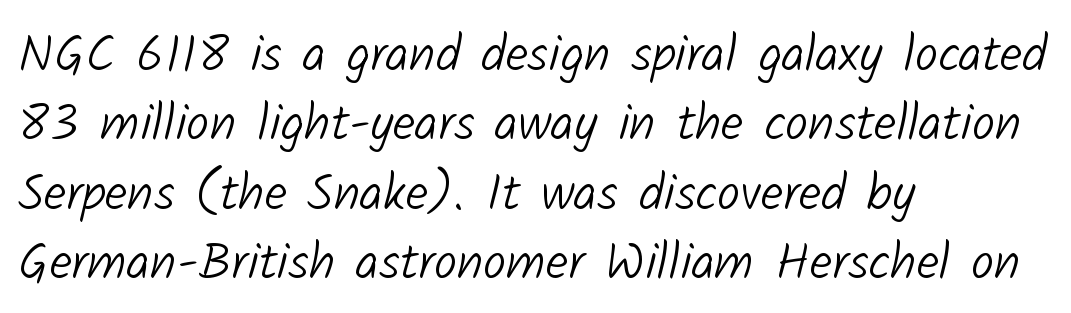
Q: Is the text bold? A: No.
Q: Is the typeface a serif or a sans-serif typeface? A: Sans-serif.
Q: Is the text underlined? A: No.
Q: How is the paragraph aligned? A: Left-aligned.
Q: Is the spacing between letters normal or unusually wide? A: Normal.
Q: Is the spacing between lines tight, normal or loose? A: Normal.
Q: Width (condensed, normal, or wide)? A: Normal.
Q: Stroke contrast? A: Low.
Q: x-height? A: Medium.
Q: Monospaced? A: No.
